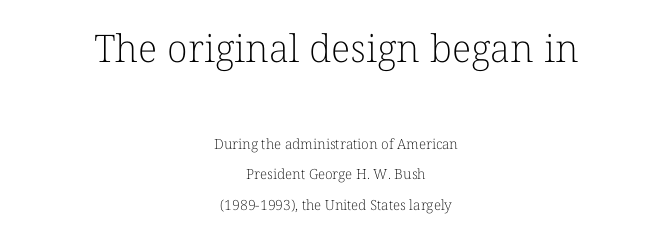
Stroke thickness stays within the range of a standard reading face or lighter. The face used here is proportionally spaced, like ordinary book or web type. Line spacing here is loose. The letters carry serifs — small finishing strokes at the ends of their stems.
